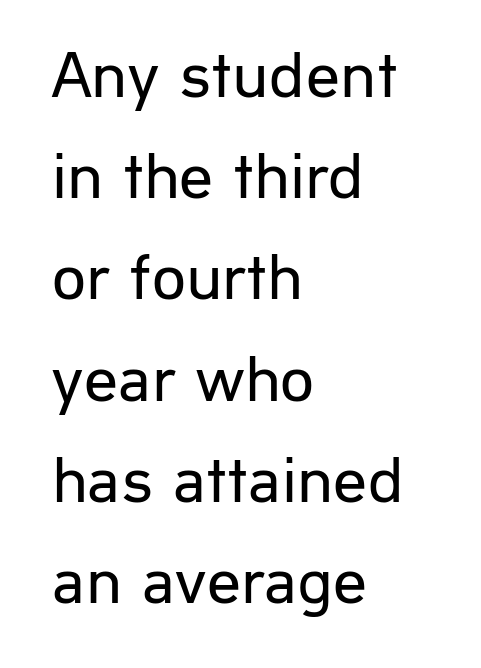
Q: Is the text bold? A: No.
Q: Is the text italic (slanted)? A: No, it is upright.
Q: Is the typeface a serif or a sans-serif typeface? A: Sans-serif.
Q: Is the text underlined? A: No.
Q: How is the paragraph aligned? A: Left-aligned.
Q: Is the spacing between letters normal or unusually wide? A: Normal.
Q: Is the spacing between lines tight, normal or loose? A: Normal.
Q: Width (condensed, normal, or wide)? A: Normal.
Q: Stroke contrast? A: Low.
Q: x-height? A: Medium.
Q: Monospaced? A: No.
